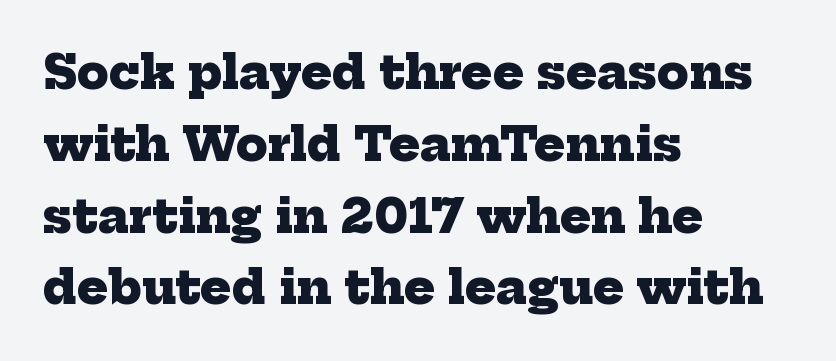
The image shows 46 px heavy serif type; set left-aligned, normal line spacing (1.56x), normal letter spacing, not underlined; low stroke contrast and a medium x-height.
